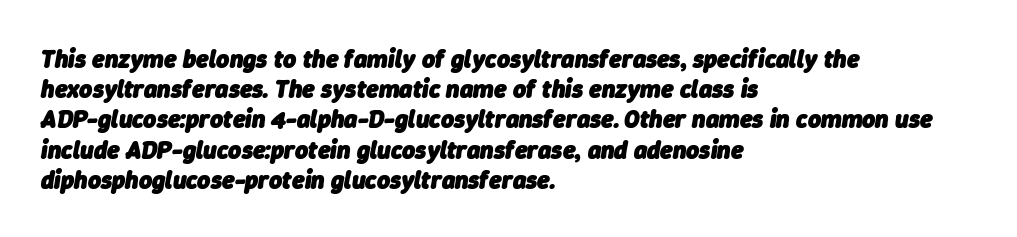
Q: Is the text bold? A: Yes.
Q: Is the text italic (slanted)? A: Yes, it leans right by about 9 degrees.
Q: Is the text underlined? A: No.
Q: How is the paragraph aligned? A: Left-aligned.
Q: Is the spacing between letters normal or unusually wide? A: Normal.
